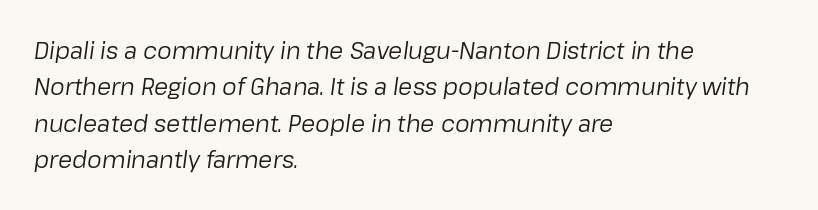
The image shows 23 px text type, italic (leaning right); set left-aligned, normal line spacing (1.58x), normal letter spacing, not underlined.
